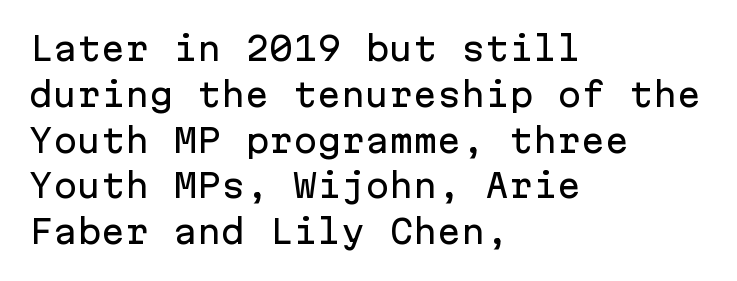
Tracking value appears to be zero — textbook default spacing. Looks like terminal output: every glyph gets an equal slot. A typesetter would mark this as roman, not italic. Whoever set this chose a conventional vertical rhythm. A student would call this left alignment; a typographer would say flush left, rag right.
